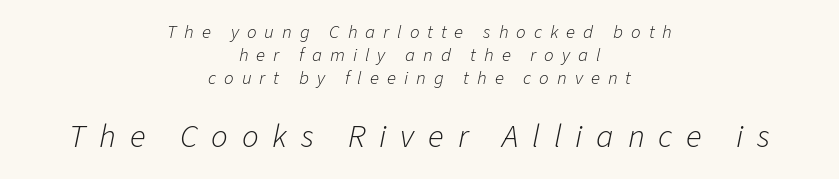
The tracking reads as deliberately expanded to a designer's eye. Do the characters align in a grid? No, the font is proportional. Check under the words: just untouched page. The emphasis by scale lands on block number two, below. Slanted lettering throughout.
